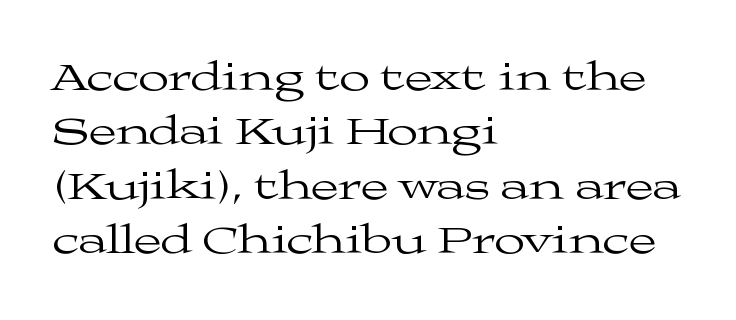
Q: Is the text bold? A: No.
Q: Is the text italic (slanted)? A: No, it is upright.
Q: Is the typeface a serif or a sans-serif typeface? A: Serif.
Q: Is the text underlined? A: No.
Q: How is the paragraph aligned? A: Left-aligned.
Q: Is the spacing between letters normal or unusually wide? A: Normal.
Q: Is the spacing between lines tight, normal or loose? A: Normal.
Q: Width (condensed, normal, or wide)? A: Wide.
Q: Stroke contrast? A: Medium.
Q: x-height? A: Medium.
Q: Monospaced? A: No.
